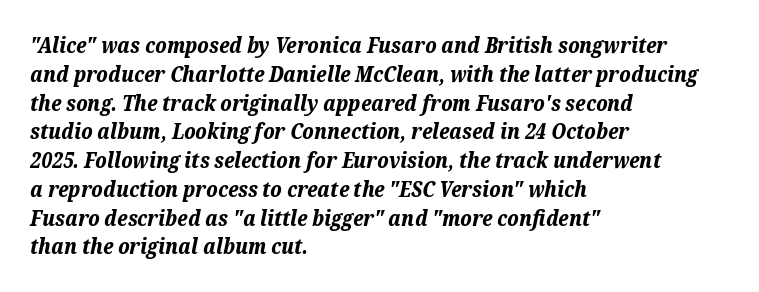
{"italic": "yes", "lean": "right", "slant_degrees": 12, "bold": "yes", "underline": "no", "align": "left", "line_spacing": "normal", "line_spacing_ratio": 1.37, "letter_spacing": "normal", "letter_spacing_em": 0.0, "glyph_px": 21}
